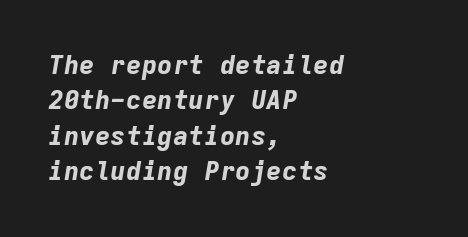
{"italic": "yes", "lean": "right", "slant_degrees": 9, "bold": "yes", "underline": "no", "align": "left", "line_spacing": "normal", "line_spacing_ratio": 1.36, "letter_spacing": "normal", "letter_spacing_em": 0.0, "glyph_px": 26}
